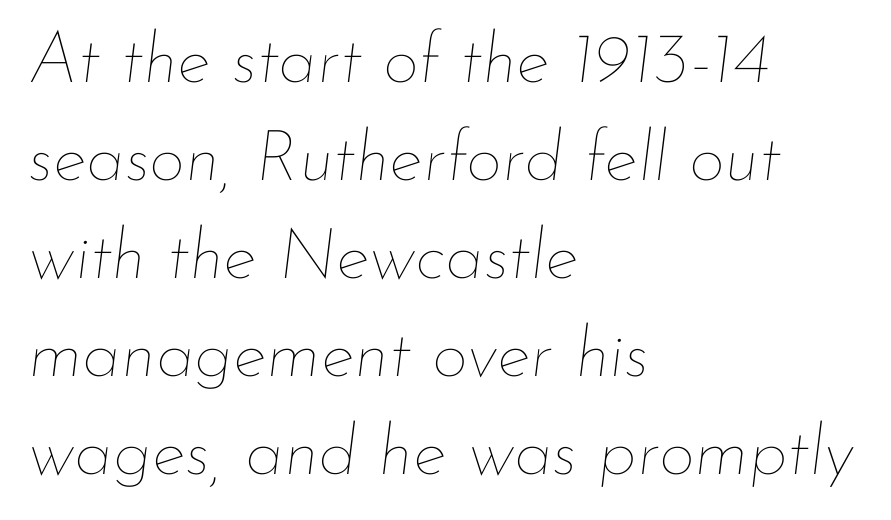
The image shows 71 px thin type, italic (leaning right); set left-aligned, normal line spacing (1.38x), normal letter spacing, not underlined; low stroke contrast and a small x-height.
